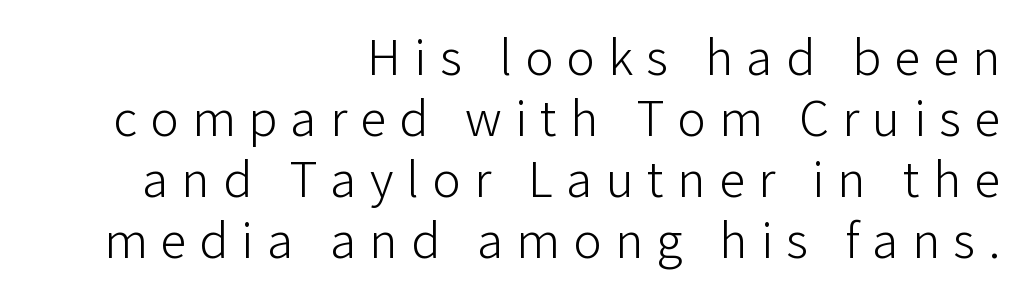
The image shows 53 px light sans-serif type, upright; set right-aligned, tight line spacing (1.15x), unusually wide letter spacing (+0.25 em), not underlined; low stroke contrast and a medium x-height.
